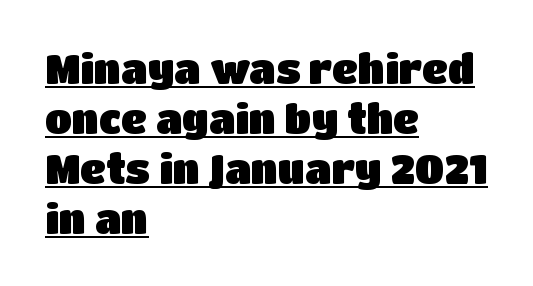
The sample's only ornament is a line tracing under the words. Caption: multi-line text, flush left, ragged right. The font's upright variant was chosen for this text. Look at the tracking — it's just the regular setting, nothing added. Think of a printed novel: that variable character pitch is what you see here.
